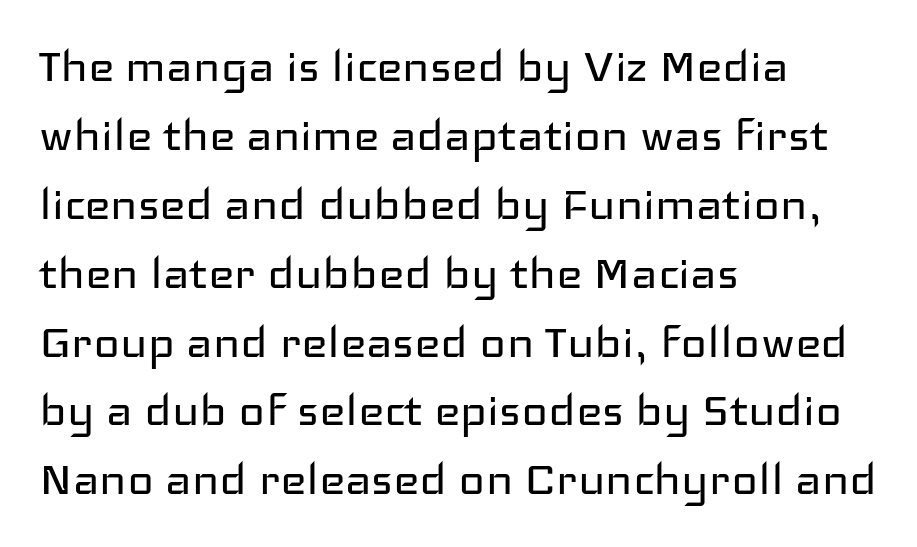
The image shows 56 px regular-weight, wide sans-serif type, upright; set left-aligned, line spacing 1.23x, normal letter spacing, not underlined; low stroke contrast and a medium x-height.
